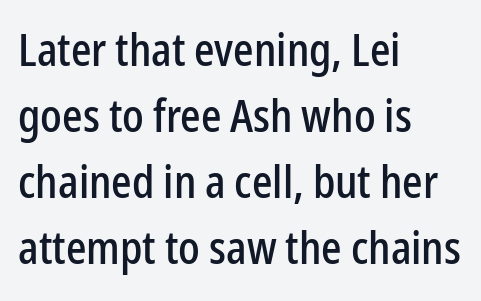
These lines stack with their left ends in a neat column. Decoration check: the copy has no underline. It's the straight-up-and-down kind of type. The letters advance in unequal steps, a hallmark of proportional type.
